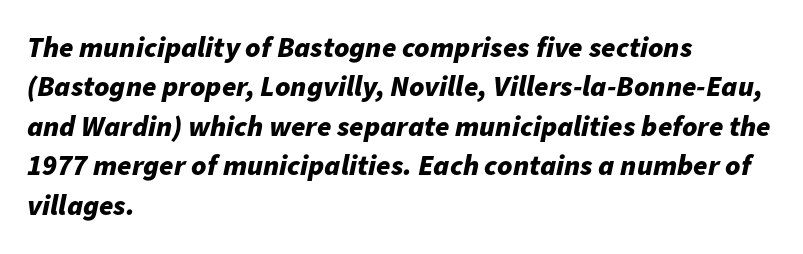
Notice how descenders clear the ascenders below comfortably — that's standard leading. The whole block is typeset with a tilt. Clear beneath every line of the passage. This sample uses plain, unmodified letter spacing.
